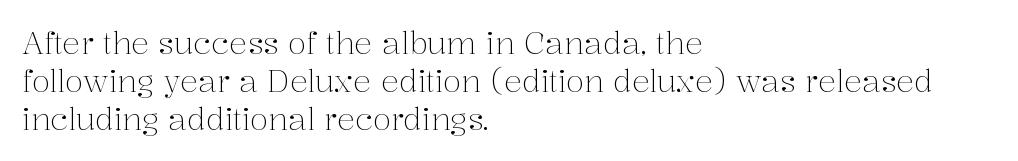
{"serif": "yes", "italic": "no", "bold": "no", "weight": "light", "width": "normal", "stroke_contrast": "medium", "x_height": "medium", "monospaced": "no", "underline": "no", "align": "left", "line_spacing": "normal", "line_spacing_ratio": 1.26, "letter_spacing": "normal", "letter_spacing_em": 0.0, "glyph_px": 30}
